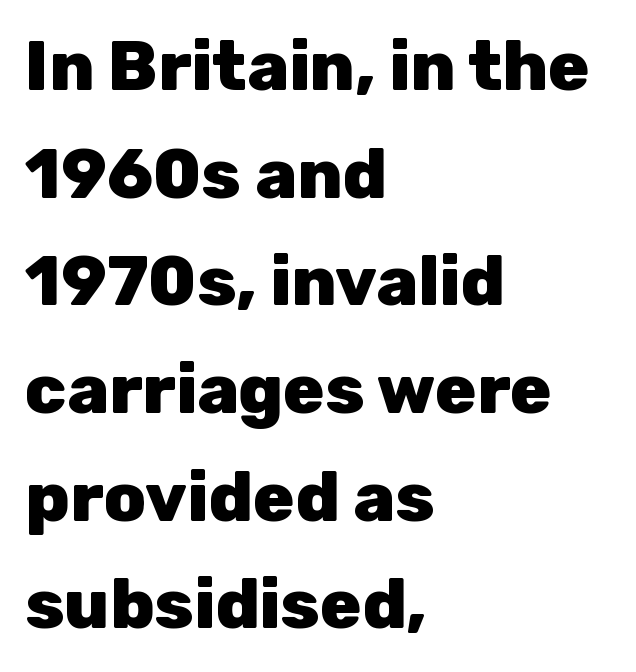
Q: Is the text bold? A: Yes.
Q: Is the text italic (slanted)? A: No, it is upright.
Q: Is the typeface a serif or a sans-serif typeface? A: Sans-serif.
Q: Is the text underlined? A: No.
Q: How is the paragraph aligned? A: Left-aligned.
Q: Is the spacing between letters normal or unusually wide? A: Normal.
Q: Is the spacing between lines tight, normal or loose? A: Normal.
Q: Width (condensed, normal, or wide)? A: Normal.
Q: Stroke contrast? A: Low.
Q: x-height? A: Medium.
Q: Monospaced? A: No.
